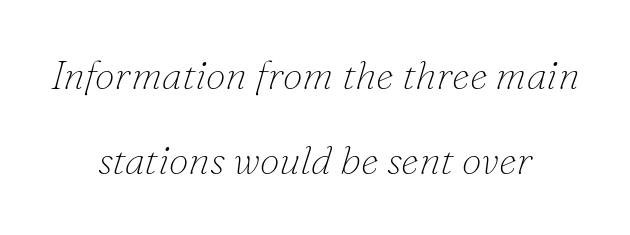
Q: Is the text bold? A: No.
Q: Is the text italic (slanted)? A: Yes, it leans right by about 16 degrees.
Q: Is the typeface a serif or a sans-serif typeface? A: Serif.
Q: Is the text underlined? A: No.
Q: How is the paragraph aligned? A: Centered.
Q: Is the spacing between letters normal or unusually wide? A: Normal.
Q: Is the spacing between lines tight, normal or loose? A: Loose.
Q: Width (condensed, normal, or wide)? A: Normal.
Q: Stroke contrast? A: Low.
Q: x-height? A: Small.
Q: Monospaced? A: No.
